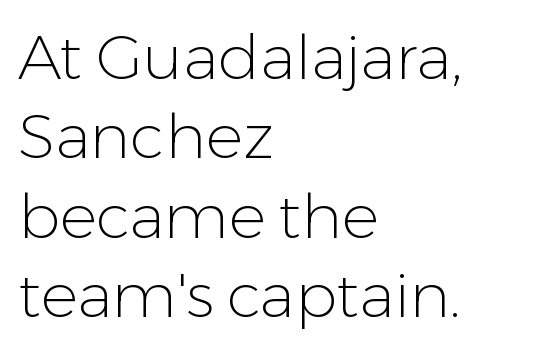
The image shows 62 px light sans-serif type, upright; set left-aligned, normal line spacing (1.28x), normal letter spacing, not underlined; low stroke contrast and a medium x-height.
